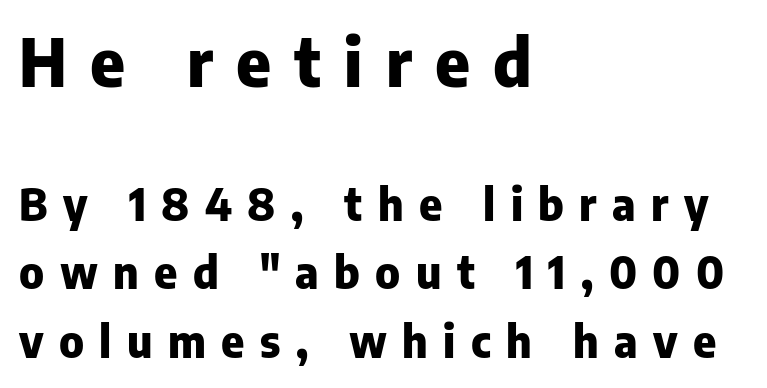
Q: Is the text bold? A: Yes.
Q: Is the text italic (slanted)? A: No, it is upright.
Q: Is the typeface a serif or a sans-serif typeface? A: Sans-serif.
Q: Is the text underlined? A: No.
Q: How is the paragraph aligned? A: Left-aligned.
Q: Is the spacing between letters normal or unusually wide? A: Unusually wide.
Q: Is the spacing between lines tight, normal or loose? A: Normal.
Q: Which block of text is set in a larger size, the first (top) or the second (bottom)? A: The first (top) one.
Q: Width (condensed, normal, or wide)? A: Normal.
Q: Stroke contrast? A: Low.
Q: x-height? A: Medium.
Q: Monospaced? A: No.
